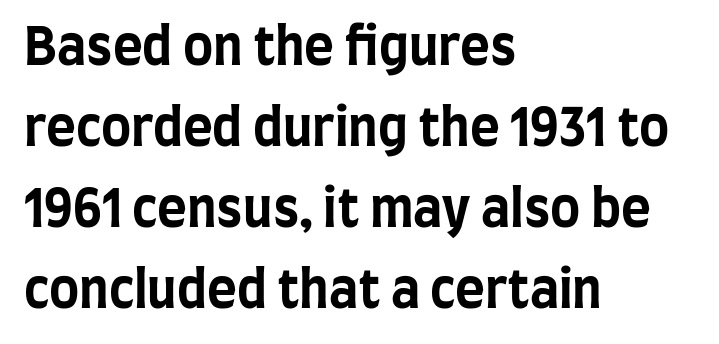
Q: Is the text bold? A: Yes.
Q: Is the text italic (slanted)? A: No, it is upright.
Q: Is the typeface a serif or a sans-serif typeface? A: Sans-serif.
Q: Is the text underlined? A: No.
Q: How is the paragraph aligned? A: Left-aligned.
Q: Is the spacing between letters normal or unusually wide? A: Normal.
Q: Is the spacing between lines tight, normal or loose? A: Normal.
Q: Width (condensed, normal, or wide)? A: Condensed.
Q: Stroke contrast? A: Low.
Q: x-height? A: Large.
Q: Monospaced? A: No.
